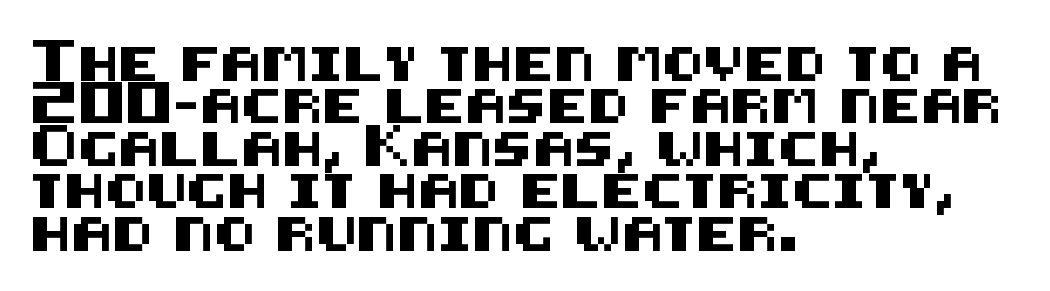
The image shows 34 px sans-serif type, upright; set left-aligned, normal line spacing (1.25x), normal letter spacing, not underlined; medium stroke contrast and a large x-height.
